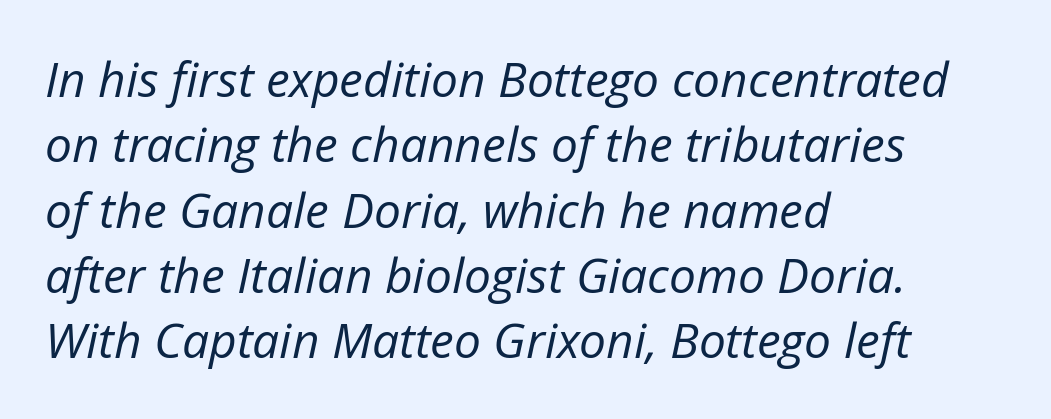
A typesetter would call this proportional, since set widths differ per character. Check the space under the baseline: it is left empty. Whoever set this chose a conventional vertical rhythm. Emphasis-style slanted type is in use. Short note: letters normally spaced. Stems here are at most as thick as an everyday book face.
